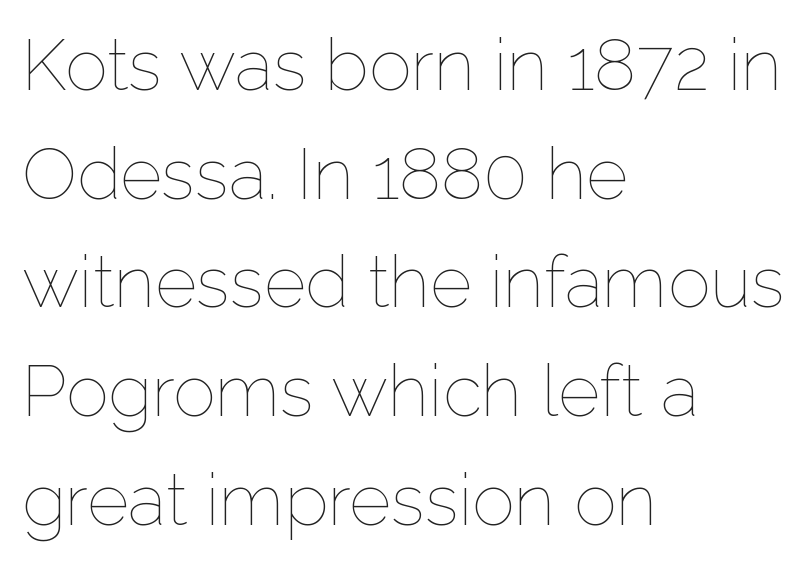
Q: Is the text bold? A: No.
Q: Is the text italic (slanted)? A: No, it is upright.
Q: Is the text underlined? A: No.
Q: How is the paragraph aligned? A: Left-aligned.
Q: Is the spacing between letters normal or unusually wide? A: Normal.
Q: Is the spacing between lines tight, normal or loose? A: Normal.
Q: Width (condensed, normal, or wide)? A: Normal.
Q: Stroke contrast? A: Low.
Q: x-height? A: Medium.
Q: Monospaced? A: No.
